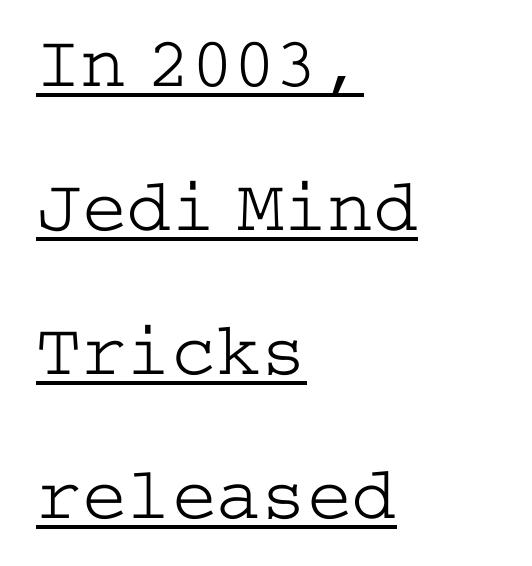
{"serif": "yes", "italic": "no", "bold": "no", "weight": "light", "width": "wide", "stroke_contrast": "low", "x_height": "medium", "underline": "yes", "align": "left", "line_spacing": "loose", "line_spacing_ratio": 1.92, "letter_spacing": "normal", "letter_spacing_em": 0.0, "glyph_px": 75}
